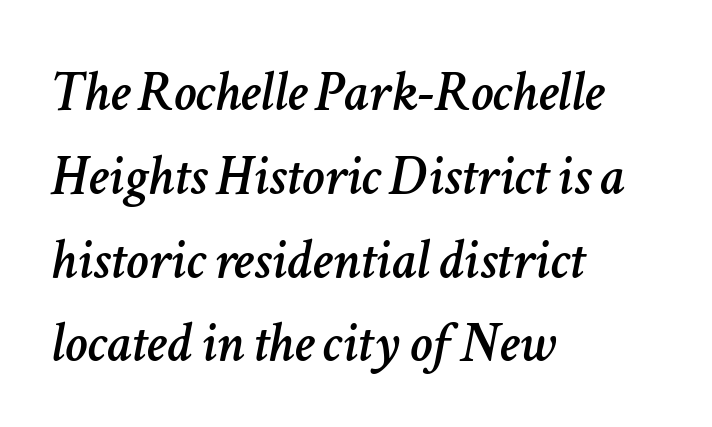
Is the type slanted? Yes — the strokes lean at a clear angle. Which margin do the lines hug? The left one — the right edge is uneven. Look at the tracking — it's just the regular setting, nothing added. Spacing verdict: proportional, widths tailored to each character. The leading is moderate, giving the passage an even texture. Descenders are the only things crossing below the line.
